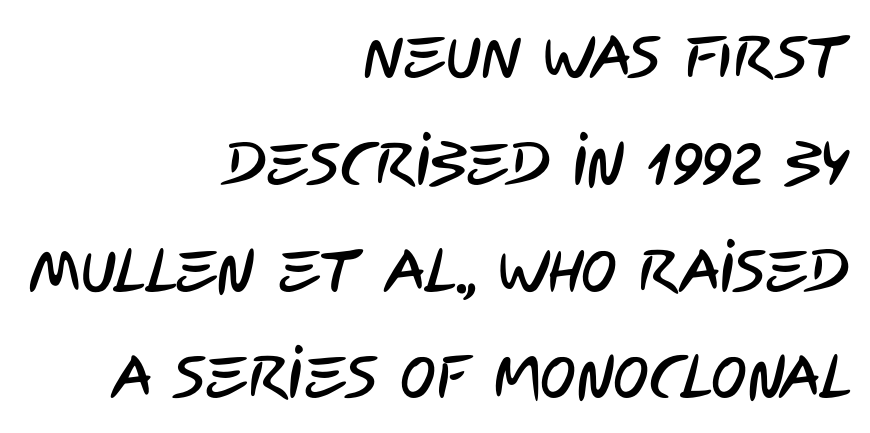
The image shows 60 px condensed sans-serif type; set right-aligned, line spacing 1.78x, normal letter spacing, not underlined; low stroke contrast and a large x-height.
